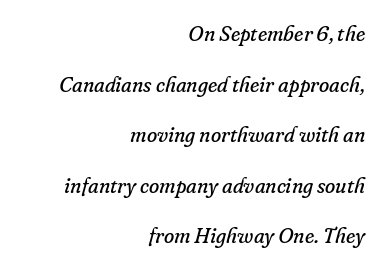
{"italic": "yes", "lean": "right", "slant_degrees": 16, "bold": "no", "underline": "no", "align": "right", "line_spacing": "loose", "line_spacing_ratio": 2.41, "letter_spacing": "normal", "letter_spacing_em": 0.0, "glyph_px": 21}
